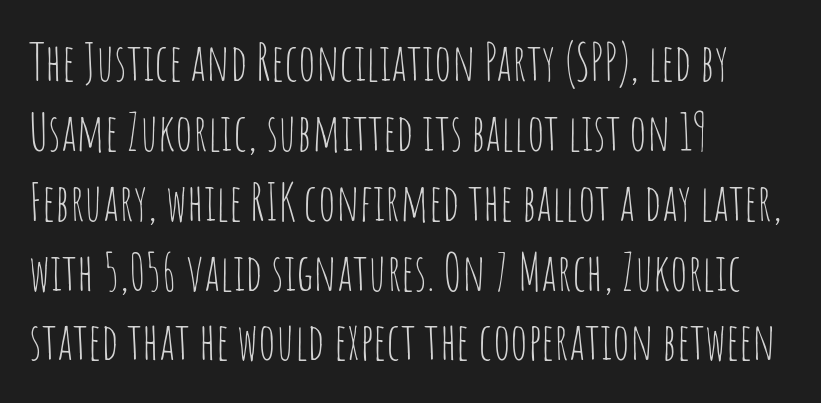
{"serif": "no", "italic": "no", "bold": "no", "weight": "thin", "width": "condensed", "stroke_contrast": "low", "x_height": "large", "monospaced": "no", "underline": "no", "align": "left", "line_spacing": "normal", "line_spacing_ratio": 1.37, "letter_spacing": "normal", "letter_spacing_em": 0.0, "glyph_px": 51}
